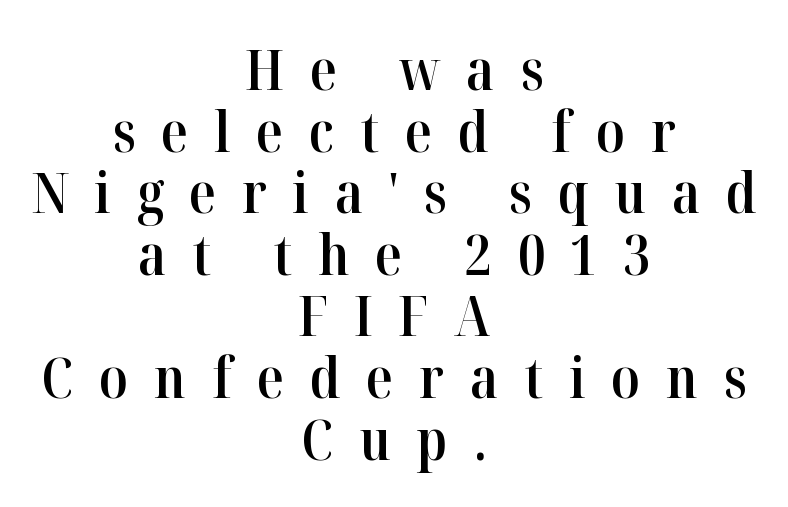
Q: Is the text bold? A: Semi-bold.
Q: Is the text italic (slanted)? A: No, it is upright.
Q: Is the typeface a serif or a sans-serif typeface? A: Serif.
Q: Is the text underlined? A: No.
Q: How is the paragraph aligned? A: Centered.
Q: Is the spacing between letters normal or unusually wide? A: Unusually wide.
Q: Is the spacing between lines tight, normal or loose? A: Tight.
Q: Width (condensed, normal, or wide)? A: Normal.
Q: Stroke contrast? A: High.
Q: x-height? A: Medium.
Q: Monospaced? A: No.
